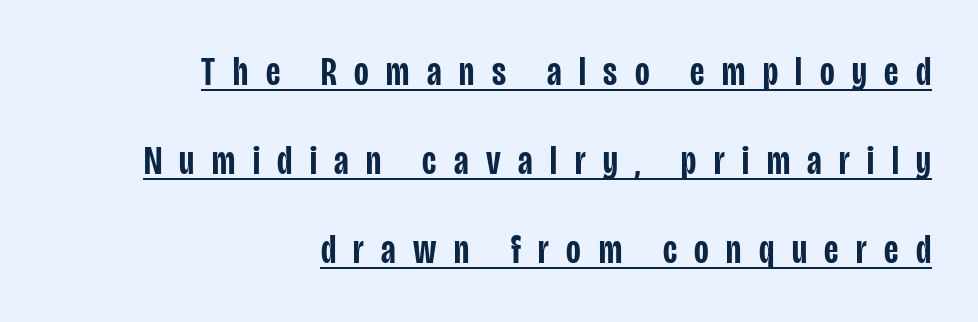
{"serif": "no", "italic": "no", "bold": "semi", "weight": "semibold", "width": "condensed", "stroke_contrast": "low", "x_height": "large", "monospaced": "no", "underline": "yes", "align": "right", "line_spacing": "loose", "line_spacing_ratio": 2.23, "letter_spacing": "wide", "letter_spacing_em": 0.44, "glyph_px": 40}
